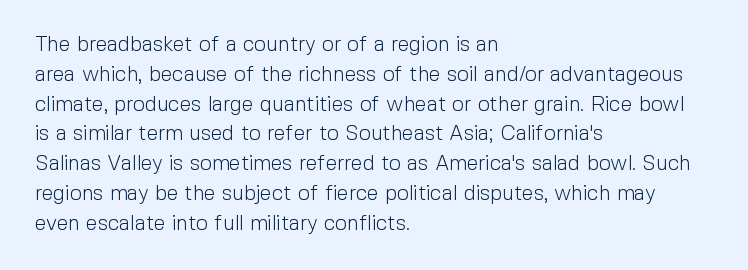
Q: Is the text bold? A: No.
Q: Is the text italic (slanted)? A: No, it is upright.
Q: Is the text underlined? A: No.
Q: How is the paragraph aligned? A: Left-aligned.
Q: Is the spacing between letters normal or unusually wide? A: Normal.
Q: Is the spacing between lines tight, normal or loose? A: Normal.
